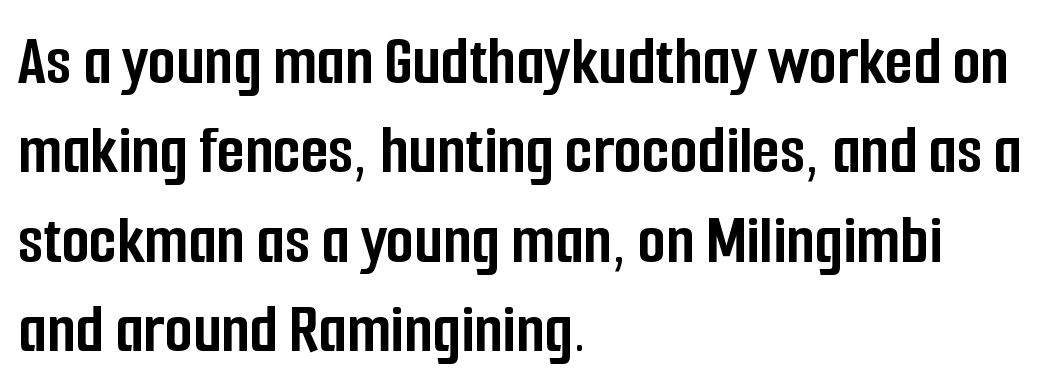
The image shows 72 px semibold, condensed sans-serif type, upright; set left-aligned, line spacing 1.24x, normal letter spacing, not underlined; low stroke contrast and a medium x-height.
